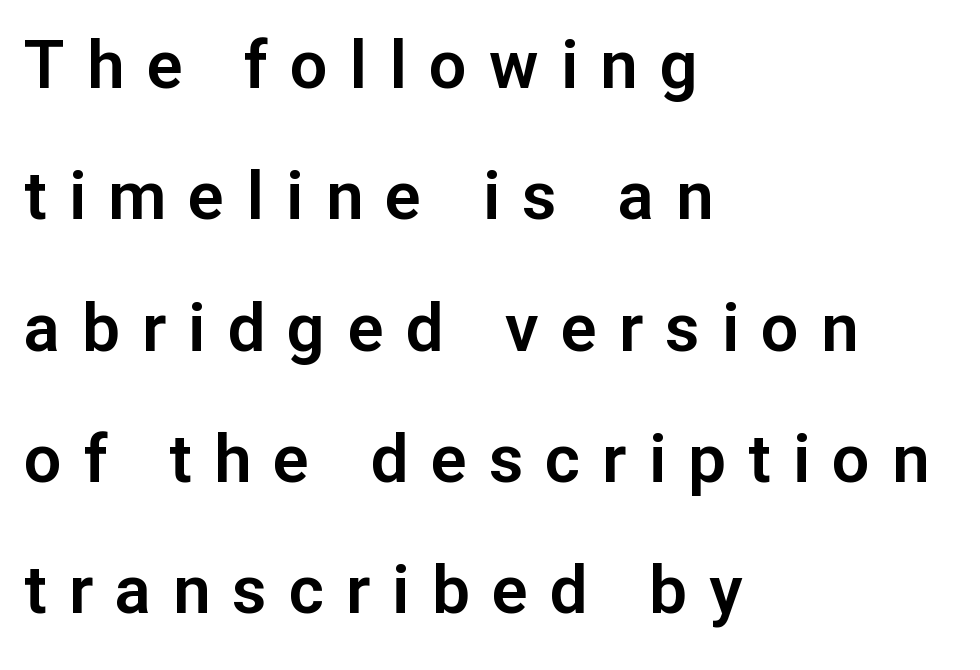
Q: Is the text italic (slanted)? A: No, it is upright.
Q: Is the typeface a serif or a sans-serif typeface? A: Sans-serif.
Q: Is the text underlined? A: No.
Q: How is the paragraph aligned? A: Left-aligned.
Q: Is the spacing between letters normal or unusually wide? A: Unusually wide.
Q: Is the spacing between lines tight, normal or loose? A: Loose.
Q: Width (condensed, normal, or wide)? A: Normal.
Q: Stroke contrast? A: Low.
Q: x-height? A: Medium.
Q: Monospaced? A: No.
